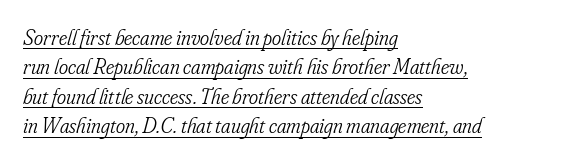
The tracking reads as untouched default to a designer's eye. The rendering applies a slant to the glyphs. Where is the straight margin? On the left. The strokes are not fattened; the text isn't bold.
